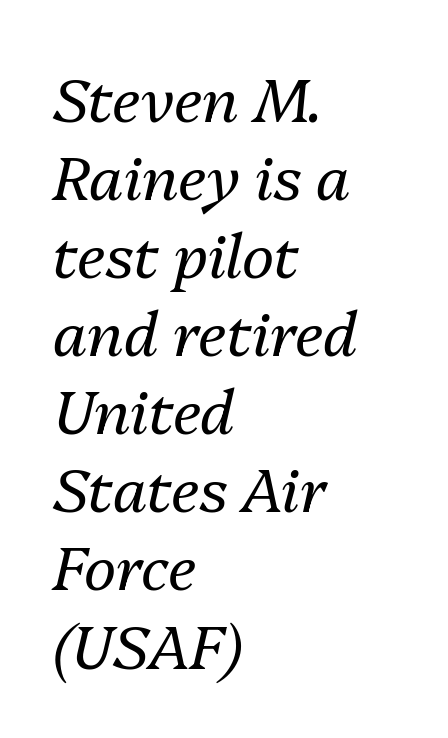
The image shows 61 px regular-weight type, italic (leaning right); set left-aligned, normal line spacing (1.28x), normal letter spacing, not underlined; medium stroke contrast and a medium x-height.
